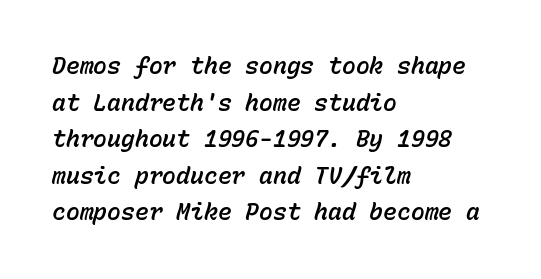
Q: Is the text italic (slanted)? A: Yes, it leans right by about 15 degrees.
Q: Is the text underlined? A: No.
Q: How is the paragraph aligned? A: Left-aligned.
Q: Is the spacing between letters normal or unusually wide? A: Normal.
Q: Is the spacing between lines tight, normal or loose? A: Normal.
